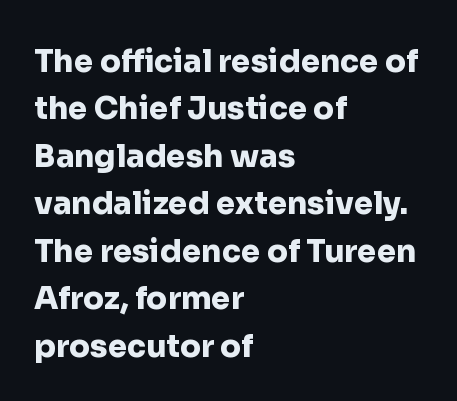
Notice how thick the strokes are: this is what a full bold looks like. How are the letters spaced? Ordinarily, with no added tracking. A roman cut, with each character standing at attention. Reading down the column, the eye jumps a familiar distance to each next line.
